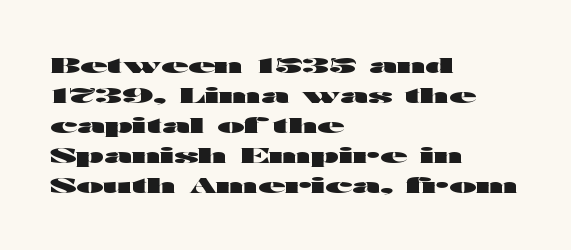
Italic: no, the glyphs are upright roman. Standard letterfit; no display-style spreading of the glyphs. Glance below the letters and you will spot only blank space. Its strokes are broad and dark, the hallmark of bold type.
